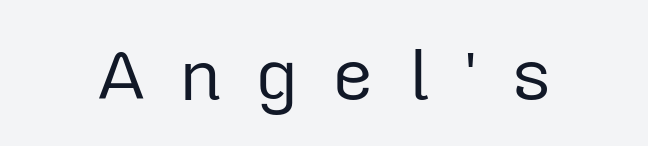
Q: Is the text bold? A: No.
Q: Is the text italic (slanted)? A: No, it is upright.
Q: Is the typeface a serif or a sans-serif typeface? A: Sans-serif.
Q: Is the text underlined? A: No.
Q: Is the spacing between letters normal or unusually wide? A: Unusually wide.
Q: Width (condensed, normal, or wide)? A: Normal.
Q: Stroke contrast? A: Low.
Q: x-height? A: Medium.
Q: Monospaced? A: No.
